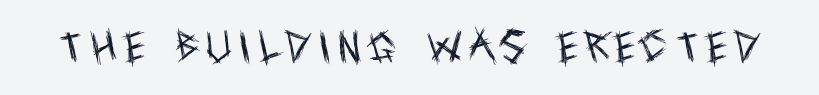
The image shows 35 px regular-weight, condensed sans-serif type, upright; set unusually wide letter spacing (+0.22 em), not underlined; a large x-height.
